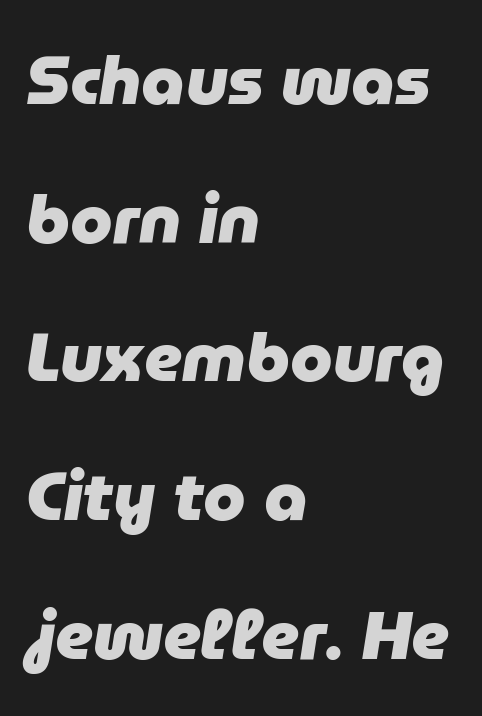
{"italic": "yes", "lean": "right", "slant_degrees": 9, "bold": "yes", "weight": "heavy", "width": "normal", "stroke_contrast": "low", "x_height": "medium", "monospaced": "no", "underline": "no", "align": "left", "line_spacing": "loose", "line_spacing_ratio": 2.04, "letter_spacing": "normal", "letter_spacing_em": 0.0, "glyph_px": 68}
